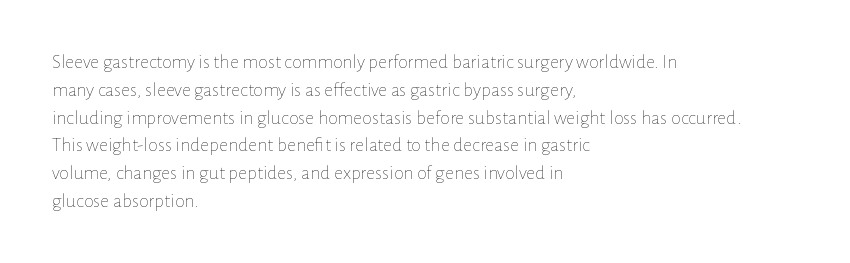
The image shows 20 px text type, upright; set left-aligned, normal line spacing (1.39x), normal letter spacing, not underlined.
